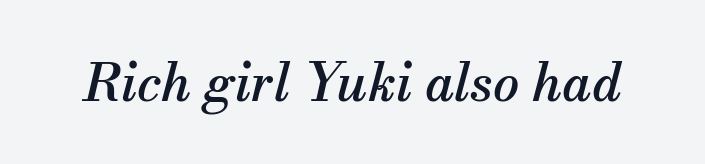
The image shows 52 px serif type, italic (leaning right); set normal letter spacing, not underlined; medium stroke contrast and a small x-height.
